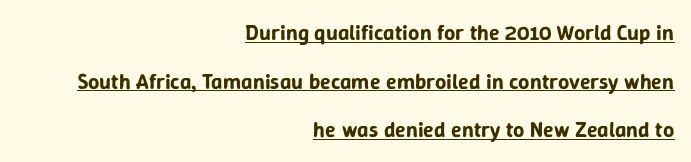
{"italic": "no", "underline": "yes", "align": "right", "line_spacing": "loose", "line_spacing_ratio": 2.21, "letter_spacing": "normal", "letter_spacing_em": 0.0, "glyph_px": 22}
